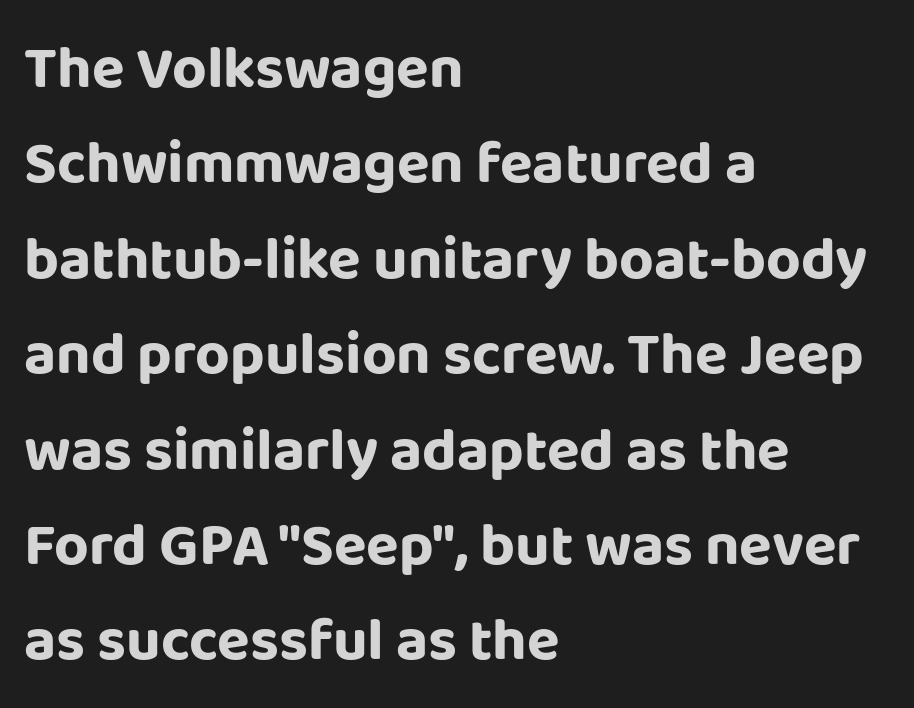
{"serif": "no", "italic": "no", "bold": "yes", "weight": "bold", "width": "normal", "stroke_contrast": "low", "x_height": "large", "monospaced": "no", "underline": "no", "align": "left", "line_spacing": "normal", "line_spacing_ratio": 1.59, "letter_spacing": "normal", "letter_spacing_em": 0.0, "glyph_px": 60}
